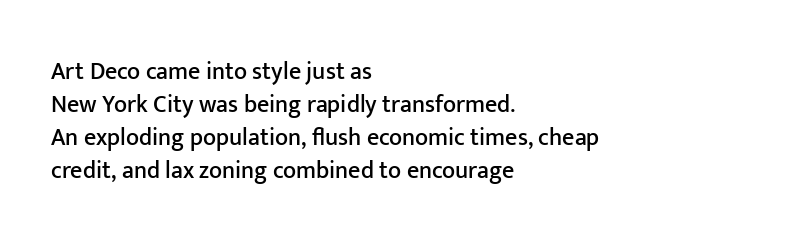
The lines are quadded left. Does extra space separate the letters? No, they use regular spacing. Tall strokes in this sample are plumb rather than angled. Notice how descenders clear the ascenders below comfortably — that's standard leading. This rendering features lettering with no underline.
